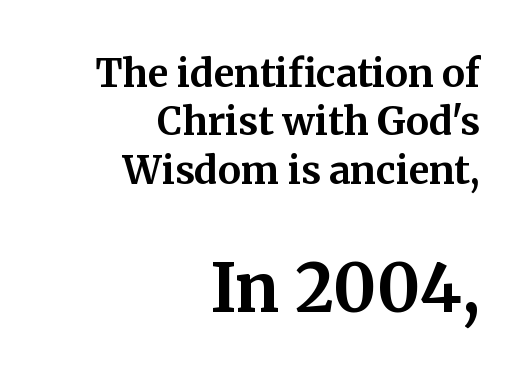
{"serif": "yes", "italic": "no", "bold": "yes", "weight": "bold", "width": "normal", "stroke_contrast": "medium", "x_height": "medium", "monospaced": "no", "underline": "no", "align": "right", "line_spacing": "normal", "line_spacing_ratio": 1.27, "letter_spacing": "normal", "letter_spacing_em": 0.0, "larger_block": "second", "size_ratio": 1.74, "glyph_px": 66}
